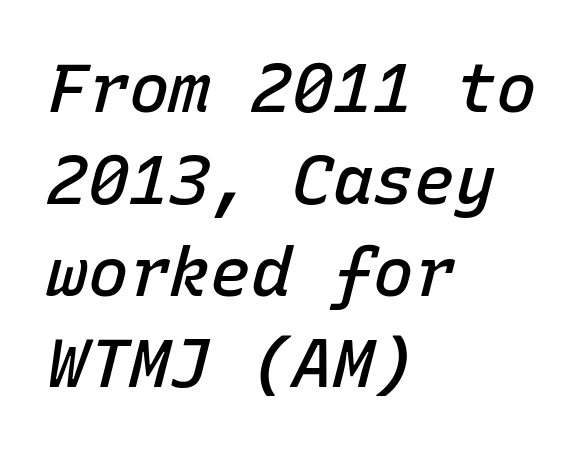
Q: Is the text bold? A: Semi-bold.
Q: Is the text italic (slanted)? A: Yes, it leans right by about 15 degrees.
Q: Is the text underlined? A: No.
Q: How is the paragraph aligned? A: Left-aligned.
Q: Is the spacing between letters normal or unusually wide? A: Normal.
Q: Is the spacing between lines tight, normal or loose? A: Normal.
Q: Width (condensed, normal, or wide)? A: Normal.
Q: Stroke contrast? A: Low.
Q: x-height? A: Medium.
Q: Monospaced? A: Yes.
